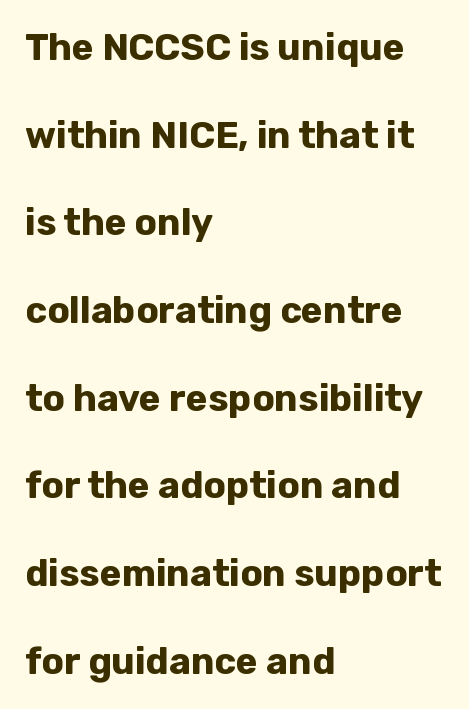
Observe the ordinary spacing: letters are neighbours, not strangers. The passage shown stacks its lines with a broad gap. Lines of text with bare space underneath. The rendering shows plain stroke endings on the letterforms — a sans-serif design. This is roman type, the default non-slanted kind. You could not count columns in this text — the font is proportionally spaced.
